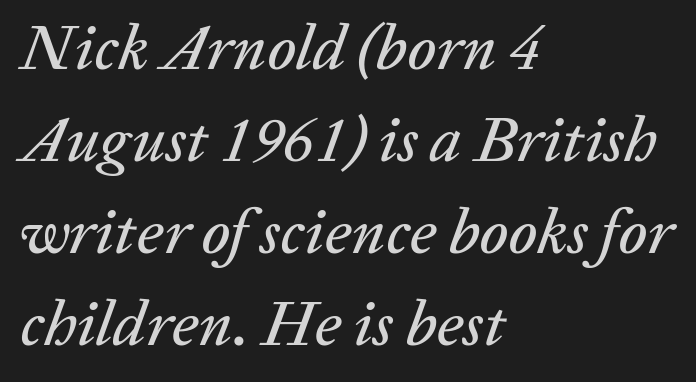
Q: Is the text italic (slanted)? A: Yes, it leans right by about 20 degrees.
Q: Is the text underlined? A: No.
Q: How is the paragraph aligned? A: Left-aligned.
Q: Is the spacing between letters normal or unusually wide? A: Normal.
Q: Is the spacing between lines tight, normal or loose? A: Normal.
Q: Width (condensed, normal, or wide)? A: Normal.
Q: Stroke contrast? A: Low.
Q: x-height? A: Medium.
Q: Monospaced? A: No.
